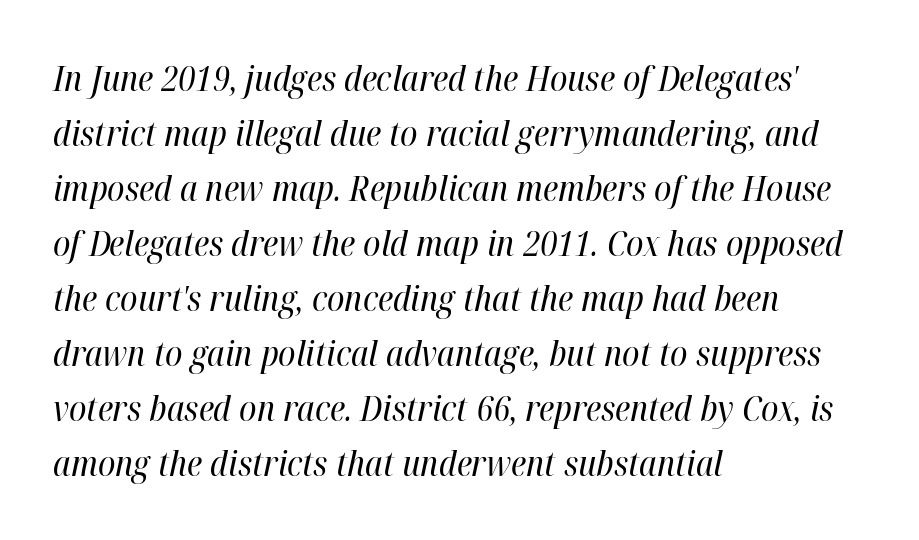
{"italic": "yes", "lean": "right", "slant_degrees": 12, "bold": "no", "weight": "regular", "width": "condensed", "stroke_contrast": "high", "x_height": "medium", "monospaced": "no", "underline": "no", "align": "left", "line_spacing": "normal", "line_spacing_ratio": 1.57, "letter_spacing": "normal", "letter_spacing_em": 0.0, "glyph_px": 35}
